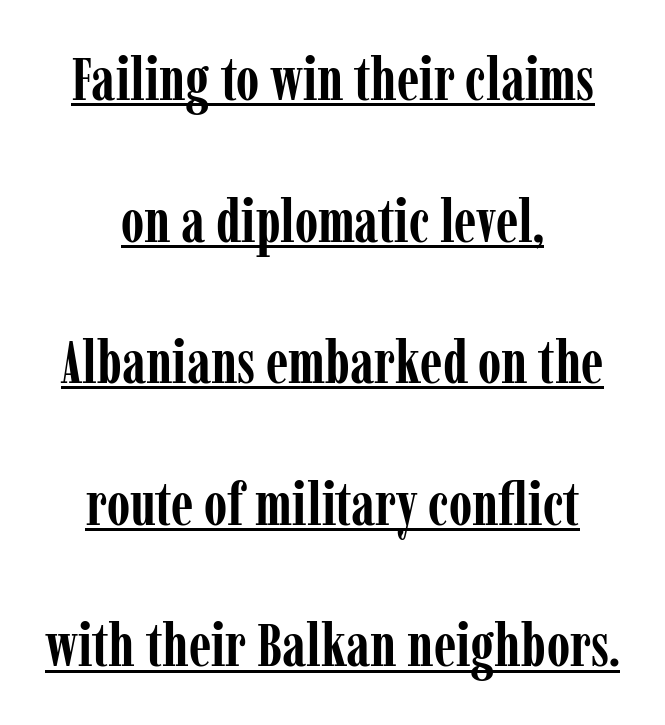
Q: Is the text bold? A: Yes.
Q: Is the text italic (slanted)? A: No, it is upright.
Q: Is the typeface a serif or a sans-serif typeface? A: Serif.
Q: Is the text underlined? A: Yes.
Q: How is the paragraph aligned? A: Centered.
Q: Is the spacing between letters normal or unusually wide? A: Normal.
Q: Is the spacing between lines tight, normal or loose? A: Loose.
Q: Width (condensed, normal, or wide)? A: Condensed.
Q: Stroke contrast? A: Low.
Q: x-height? A: Medium.
Q: Monospaced? A: No.
